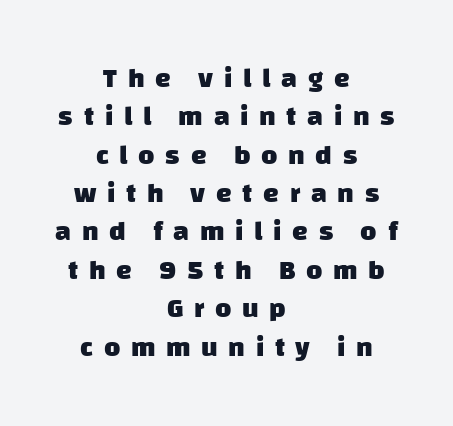
The image shows 28 px heavy sans-serif type; set centered, normal line spacing (1.37x), unusually wide letter spacing (+0.38 em), not underlined; low stroke contrast and a large x-height.
